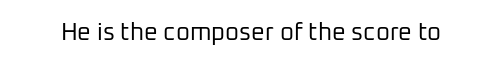
{"italic": "no", "bold": "no", "underline": "no", "letter_spacing": "normal", "letter_spacing_em": 0.0, "glyph_px": 24}
